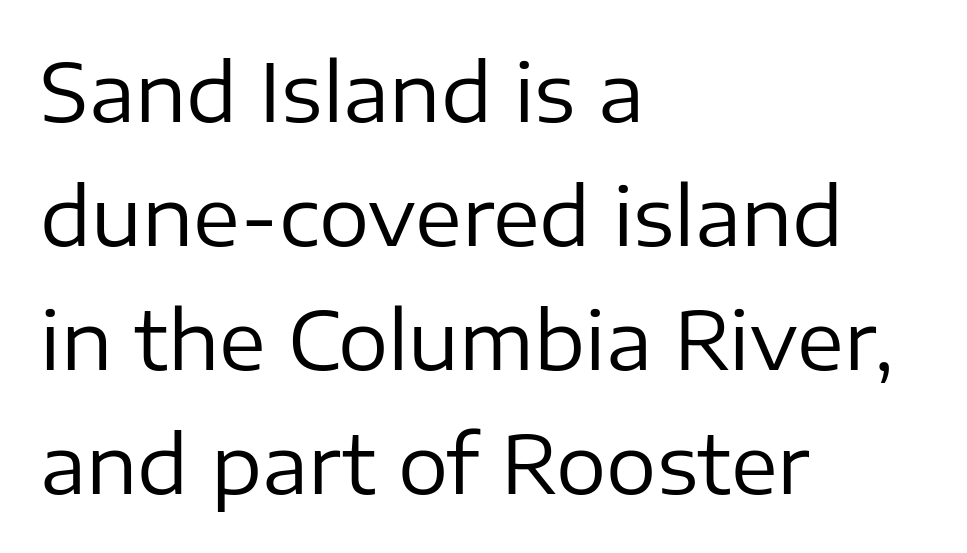
The image shows 79 px regular-weight sans-serif type, upright; set left-aligned, normal line spacing (1.57x), normal letter spacing, not underlined; low stroke contrast and a medium x-height.
